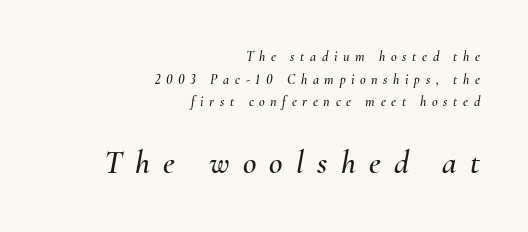
The designer left line spacing at the default. An italicized treatment has been applied to the whole sample. Descender tails drop into unmarked territory. The text block is weighted toward the right margin, trailing off unevenly leftward. The following chunk of copy outweighs the initial chunk in type size. Looks like regular typesetting: each glyph gets only the width it needs.
